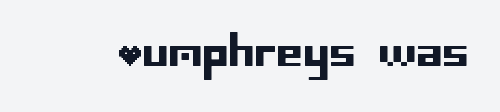
The image shows 42 px sans-serif type, upright; set normal letter spacing, not underlined; low stroke contrast and a large x-height.
